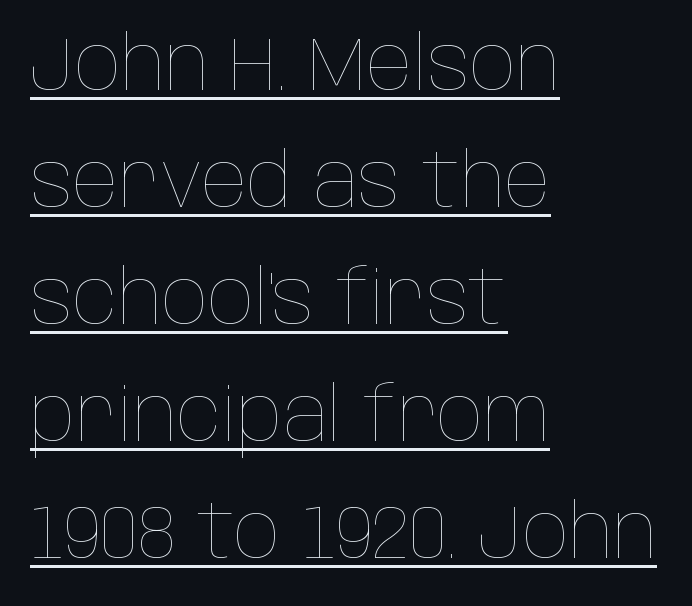
The image shows 75 px thin, condensed type, upright; set left-aligned, normal line spacing (1.56x), normal letter spacing, underlined; low stroke contrast and a large x-height.
